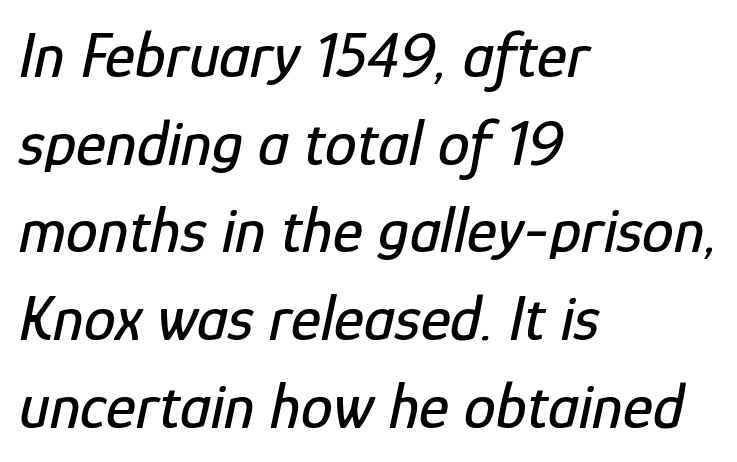
{"italic": "yes", "lean": "right", "slant_degrees": 12, "width": "condensed", "stroke_contrast": "low", "x_height": "medium", "monospaced": "no", "underline": "no", "align": "left", "line_spacing": "normal", "line_spacing_ratio": 1.37, "letter_spacing": "normal", "letter_spacing_em": 0.0, "glyph_px": 64}
